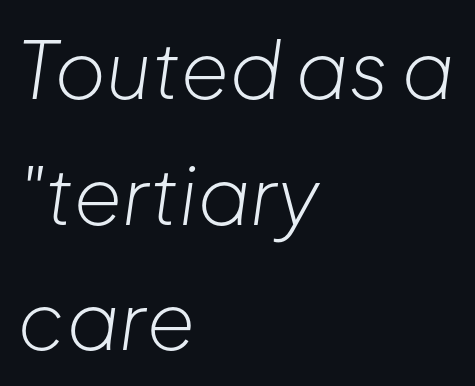
The image shows 79 px light type, italic (leaning right); set left-aligned, normal line spacing (1.59x), normal letter spacing, not underlined; low stroke contrast and a medium x-height.
